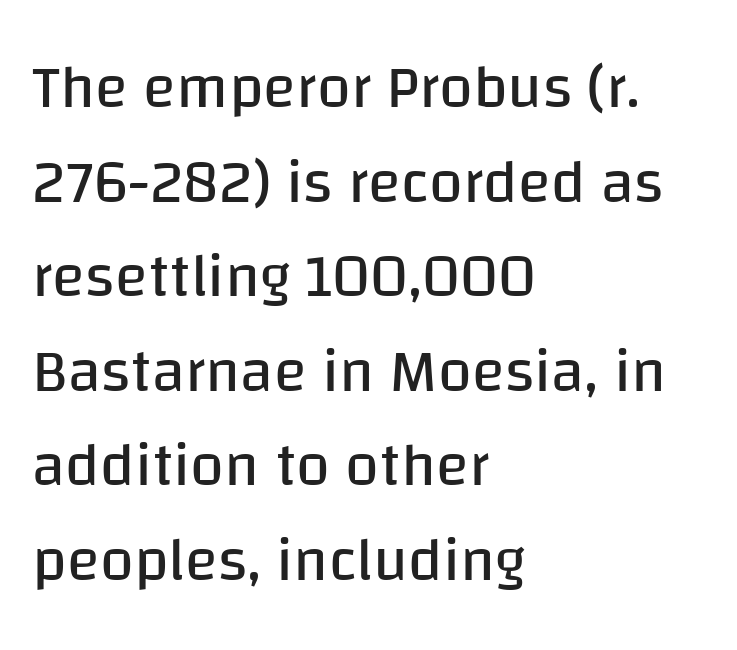
Students, note that the glyphs here touch the page at normal intervals. Varying glyph widths throughout — classic text-font behaviour. These glyphs show unthickened strokes, regular width or finer. Notice how the stems are strictly vertical — no italics here. Does the type have serifs? No, each stem ends abruptly. Regarding leading, the lines here are spaced in the standard way.
